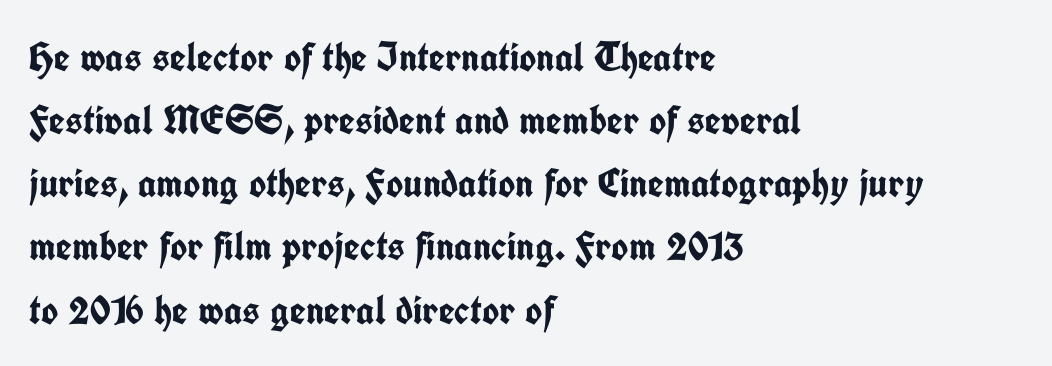
Think of a printed novel: that variable character pitch is what you see here. The passage is arranged the way most books set body copy — flush left. Each word holds together tightly as a unit, with standard inter-letter gaps. On the weight axis this lands at bold, roughly 700. Notice how descenders clear the ascenders below comfortably — that's standard leading.
